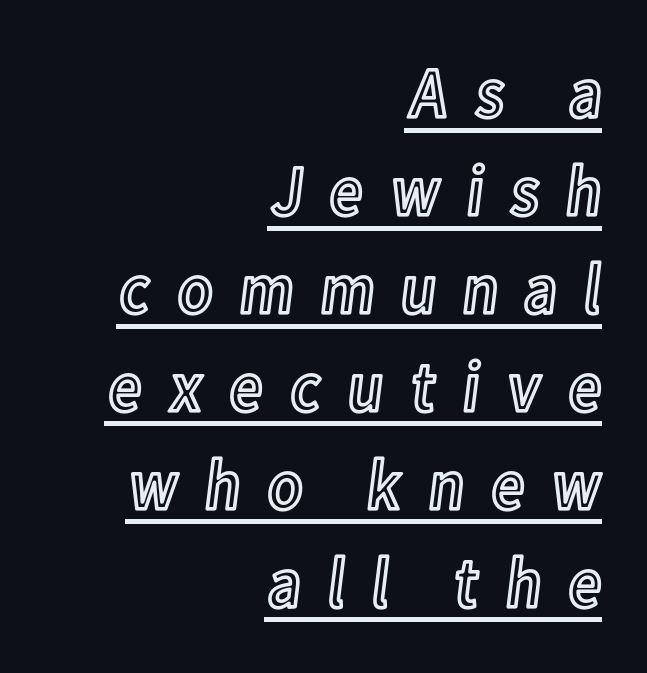
{"width": "condensed", "x_height": "medium", "monospaced": "no", "underline": "yes", "align": "right", "line_spacing": "normal", "line_spacing_ratio": 1.36, "letter_spacing": "wide", "letter_spacing_em": 0.34, "glyph_px": 72}
